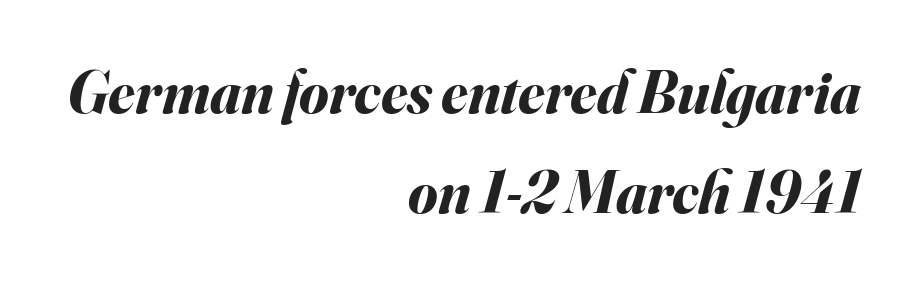
Q: Is the text bold? A: Yes.
Q: Is the text italic (slanted)? A: Yes, it leans right by about 16 degrees.
Q: Is the text underlined? A: No.
Q: How is the paragraph aligned? A: Right-aligned.
Q: Is the spacing between letters normal or unusually wide? A: Normal.
Q: Is the spacing between lines tight, normal or loose? A: Normal.
Q: Width (condensed, normal, or wide)? A: Normal.
Q: Stroke contrast? A: Medium.
Q: x-height? A: Small.
Q: Monospaced? A: No.
